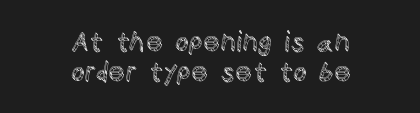
Q: Is the text italic (slanted)? A: Yes.
Q: Is the text underlined? A: No.
Q: How is the paragraph aligned? A: Centered.
Q: Is the spacing between letters normal or unusually wide? A: Normal.
Q: Is the spacing between lines tight, normal or loose? A: Tight.
